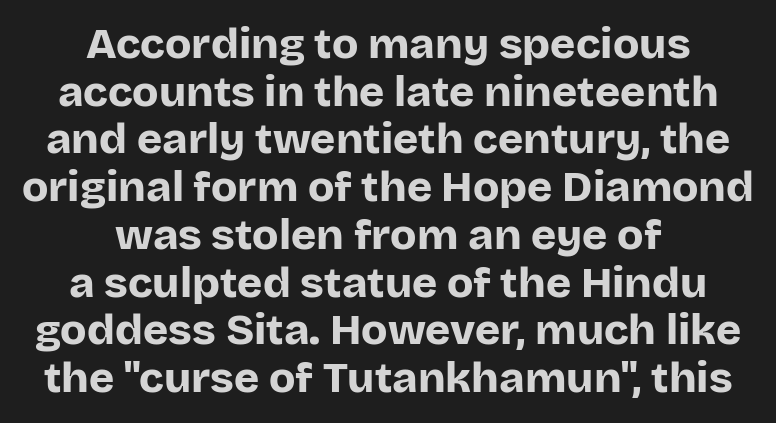
The image shows 43 px bold sans-serif type, upright; set centered, tight line spacing (1.11x), normal letter spacing, not underlined; low stroke contrast and a large x-height.
